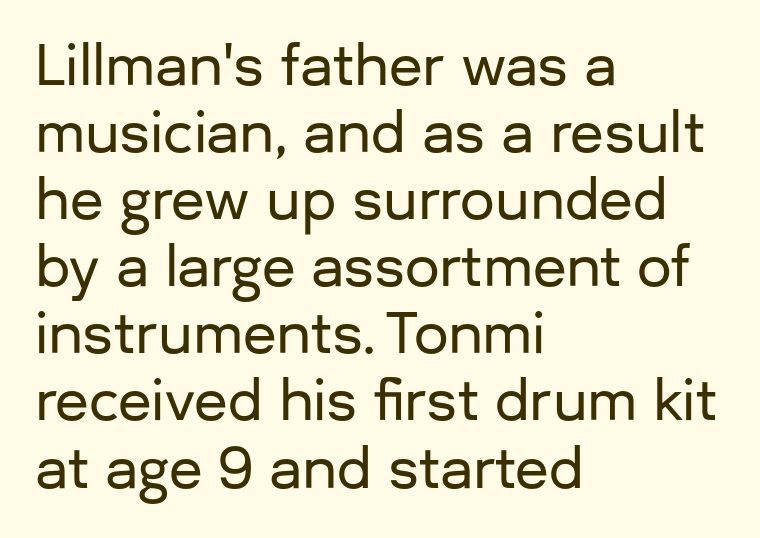
Q: Is the text italic (slanted)? A: No, it is upright.
Q: Is the typeface a serif or a sans-serif typeface? A: Sans-serif.
Q: Is the text underlined? A: No.
Q: How is the paragraph aligned? A: Left-aligned.
Q: Is the spacing between letters normal or unusually wide? A: Normal.
Q: Width (condensed, normal, or wide)? A: Normal.
Q: Stroke contrast? A: Low.
Q: x-height? A: Medium.
Q: Monospaced? A: No.
